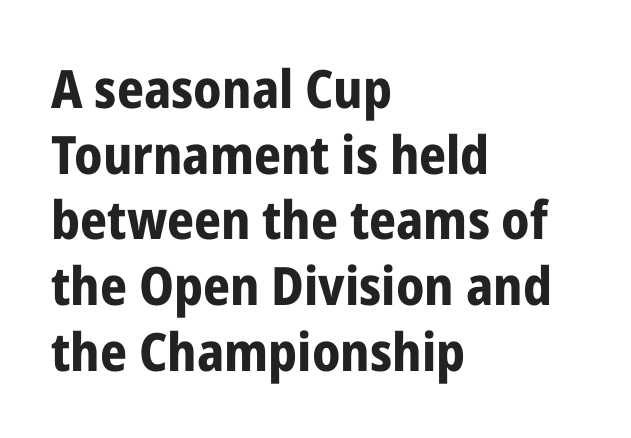
This is roman type, the default non-slanted kind. Check where the strokes stop: nothing finishes them off — pure sans. Character widths vary here, with narrow letters taking less room than wide ones. Characters follow at the spacing the type designer built in. How heavy is the stroke? Heavy — this is a bold.
